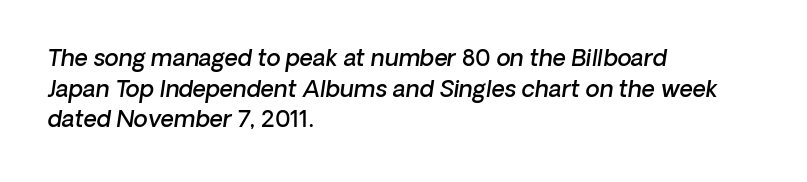
Is the letter spacing exaggerated? No — it looks like the ordinary default. Beneath every word, the page is bare. The space between consecutive lines is moderate. The text block is weighted toward the left margin, trailing off unevenly rightward. Typographic density is moderately raised because the face is semibold.
